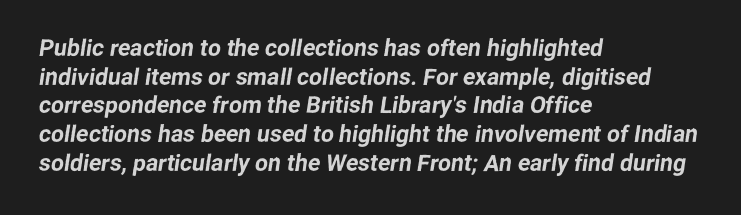
Q: Is the text underlined? A: No.
Q: How is the paragraph aligned? A: Left-aligned.
Q: Is the spacing between letters normal or unusually wide? A: Normal.
Q: Is the spacing between lines tight, normal or loose? A: Normal.
